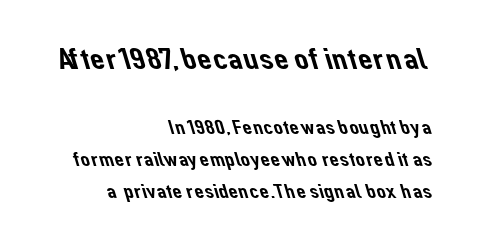
Typesetter's note — upper block bumped up in size, lower block left smaller. One-word summary of the alignment: right. These lines are rendered in a variable-pitch font. Regarding leading, the lines here are spaced in the standard way. Note: no serifs on the glyphs.
